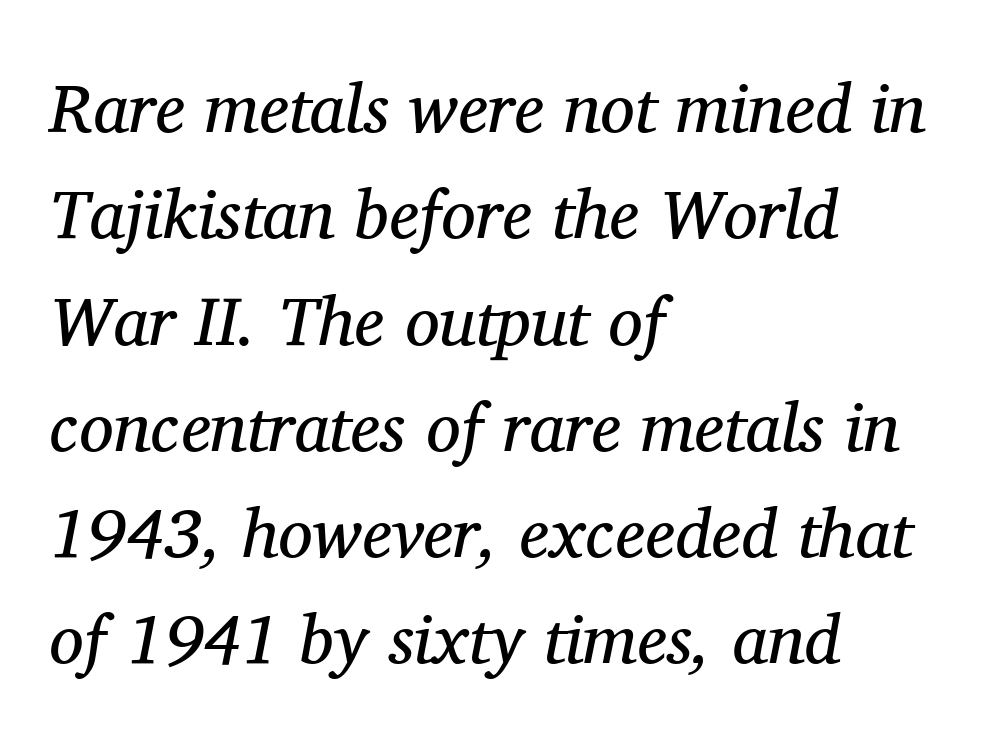
The axis of the letterforms is tilted away from vertical. Line beginnings align vertically; line endings do not. The space between consecutive lines is moderate. No extra ink here — the face is not bold. Looks like regular typesetting: each glyph gets only the width it needs. The designer went with a serif here, giving each stem small feet.
